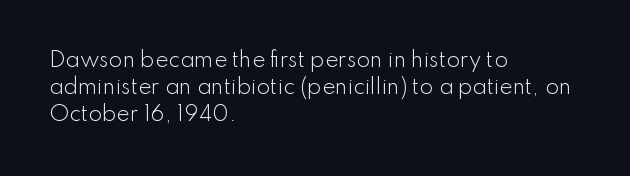
Q: Is the text bold? A: No.
Q: Is the text italic (slanted)? A: No, it is upright.
Q: Is the text underlined? A: No.
Q: How is the paragraph aligned? A: Left-aligned.
Q: Is the spacing between letters normal or unusually wide? A: Normal.
Q: Is the spacing between lines tight, normal or loose? A: Normal.
